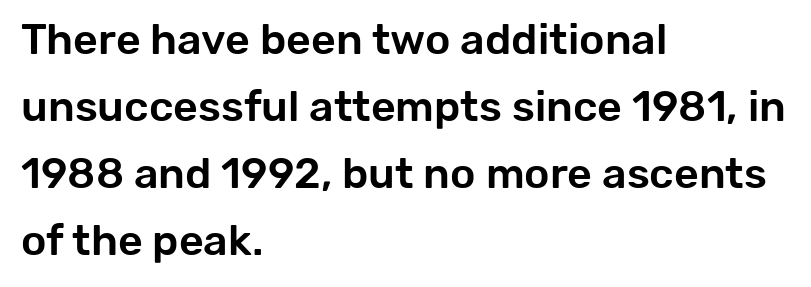
The image shows 43 px sans-serif type, upright; set left-aligned, normal line spacing (1.56x), normal letter spacing, not underlined; low stroke contrast and a medium x-height.
